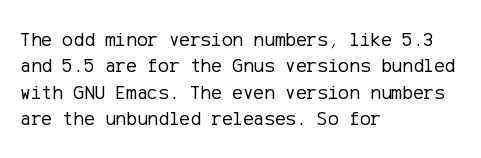
The image shows 20 px text type, upright; set left-aligned, normal line spacing (1.32x), normal letter spacing, not underlined.
